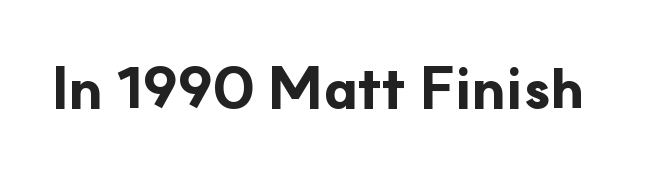
Q: Is the text bold? A: Yes.
Q: Is the text italic (slanted)? A: No, it is upright.
Q: Is the typeface a serif or a sans-serif typeface? A: Sans-serif.
Q: Is the text underlined? A: No.
Q: Is the spacing between letters normal or unusually wide? A: Normal.
Q: Width (condensed, normal, or wide)? A: Normal.
Q: Stroke contrast? A: Low.
Q: x-height? A: Small.
Q: Monospaced? A: No.
